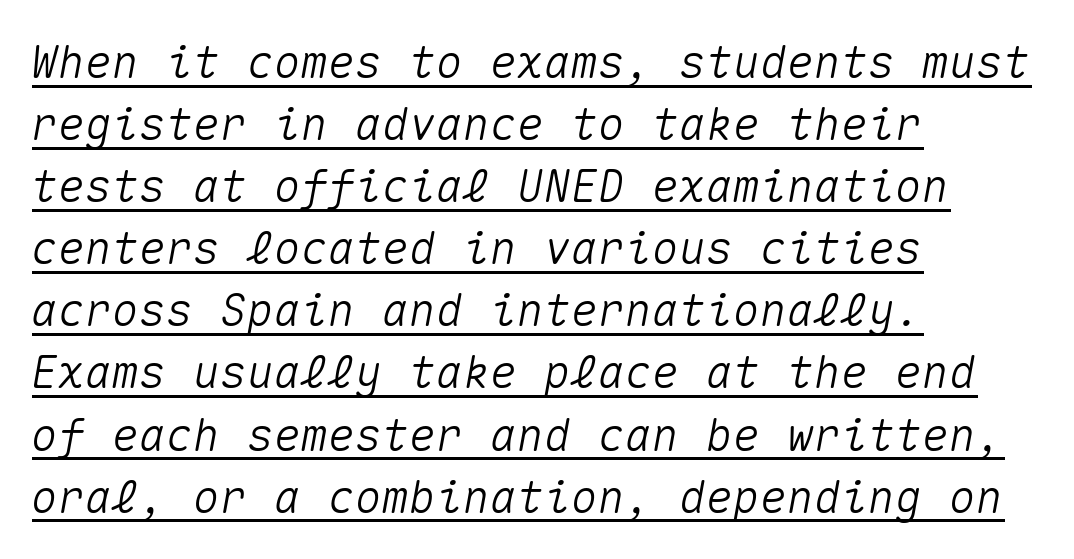
The leading is moderate, giving the passage an even texture. Tall strokes in this sample are angled rather than plumb. Each letter, wide or thin by design, is forced into the same width here. Compared with typical body copy, the letter spacing here is the same. The sample's only ornament is a line tracing under the words.
